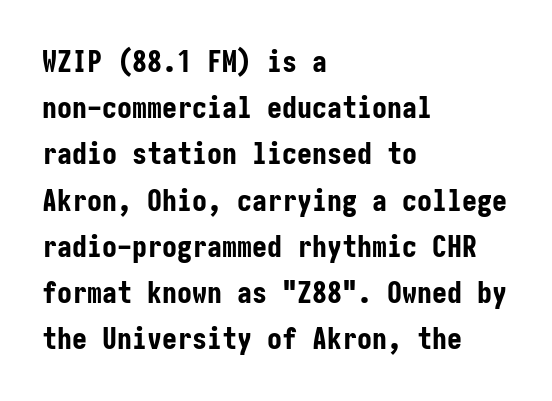
What's the leading like? Ordinary, nothing unusual. Honestly, there is no underline to notice here at all. Tall strokes in this sample are plumb rather than angled. Stroke terminals: plain, sans-serif. Notice how thick the strokes are: this is what a full bold looks like. The compositor pushed each line to the left boundary.
